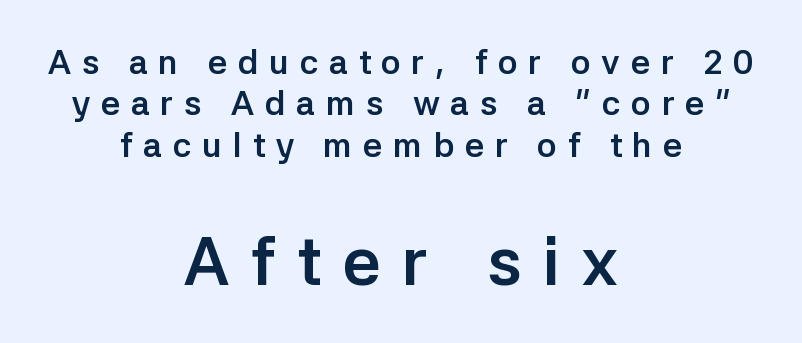
{"serif": "no", "italic": "no", "bold": "yes", "weight": "semibold", "width": "normal", "stroke_contrast": "low", "x_height": "medium", "monospaced": "no", "underline": "no", "align": "center", "line_spacing_ratio": 1.22, "letter_spacing": "wide", "letter_spacing_em": 0.31, "larger_block": "second", "size_ratio": 2.0, "glyph_px": 68}
